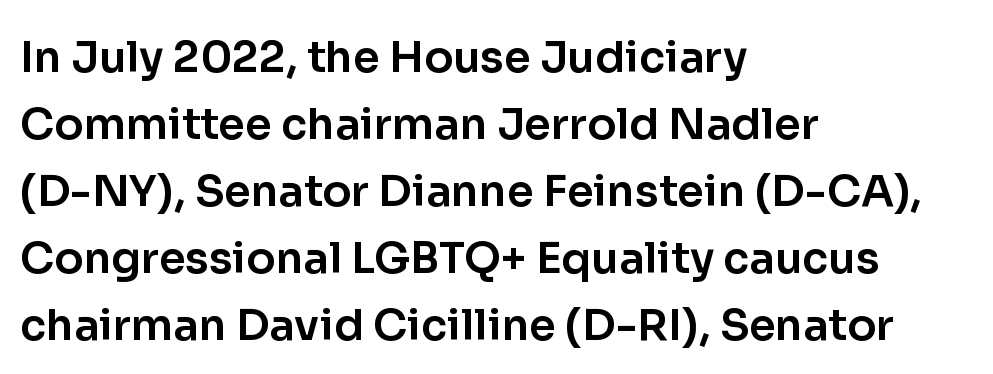
You can tell from the bare stems that sans-serif type was used. A normal amount of white space separates one row of letters from the next. Note the varied advance widths — an 'i' is clearly narrower than an 'm'. Spacing between characters is what you'd get straight out of the box.
